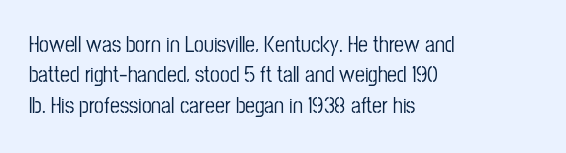
Q: Is the text italic (slanted)? A: No, it is upright.
Q: Is the text underlined? A: No.
Q: How is the paragraph aligned? A: Left-aligned.
Q: Is the spacing between letters normal or unusually wide? A: Normal.
Q: Is the spacing between lines tight, normal or loose? A: Normal.
